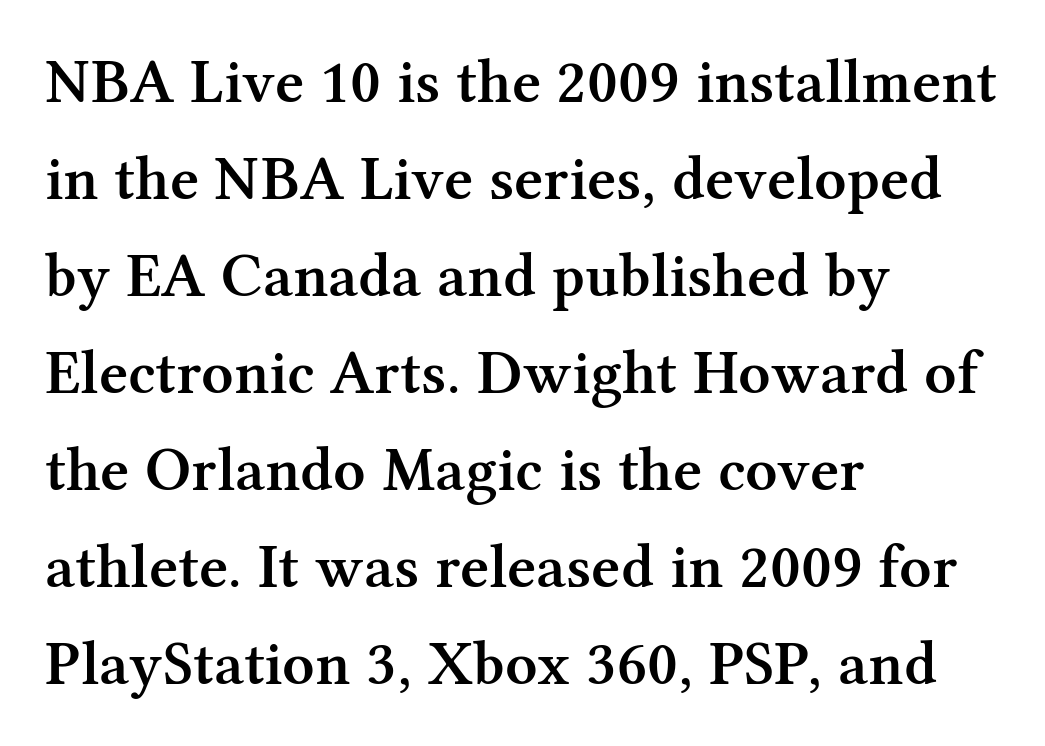
Q: Is the text bold? A: Semi-bold.
Q: Is the text italic (slanted)? A: No, it is upright.
Q: Is the typeface a serif or a sans-serif typeface? A: Serif.
Q: Is the text underlined? A: No.
Q: How is the paragraph aligned? A: Left-aligned.
Q: Is the spacing between letters normal or unusually wide? A: Normal.
Q: Is the spacing between lines tight, normal or loose? A: Normal.
Q: Width (condensed, normal, or wide)? A: Normal.
Q: Stroke contrast? A: Medium.
Q: x-height? A: Medium.
Q: Monospaced? A: No.
